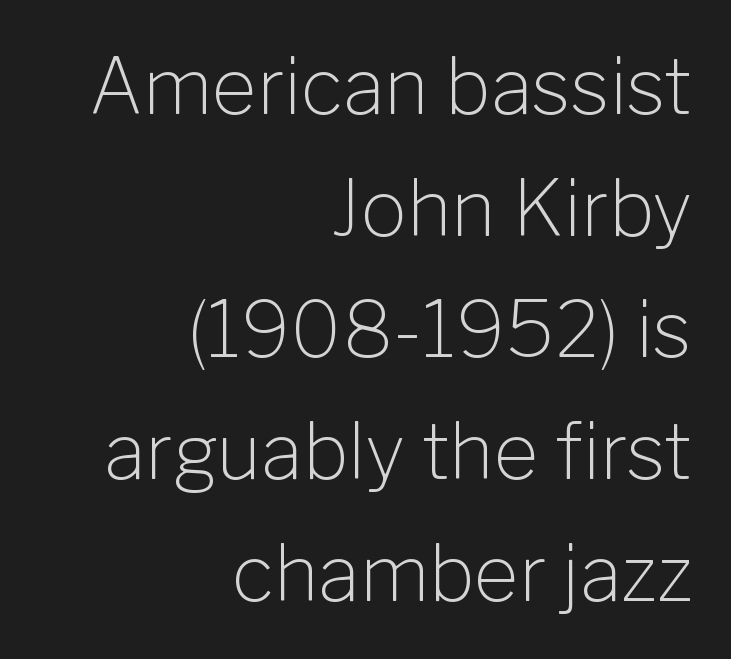
{"serif": "no", "italic": "no", "bold": "no", "weight": "light", "width": "normal", "stroke_contrast": "low", "x_height": "medium", "monospaced": "no", "underline": "no", "align": "right", "line_spacing": "normal", "line_spacing_ratio": 1.58, "letter_spacing": "normal", "letter_spacing_em": 0.0, "glyph_px": 77}
